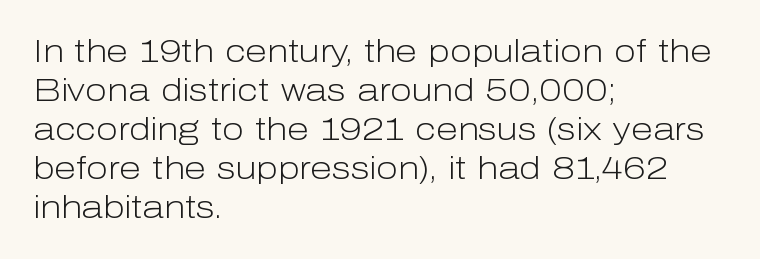
{"serif": "no", "italic": "no", "bold": "no", "weight": "light", "width": "normal", "stroke_contrast": "low", "x_height": "medium", "monospaced": "no", "underline": "no", "align": "left", "line_spacing_ratio": 1.22, "letter_spacing": "normal", "letter_spacing_em": 0.0, "glyph_px": 32}
